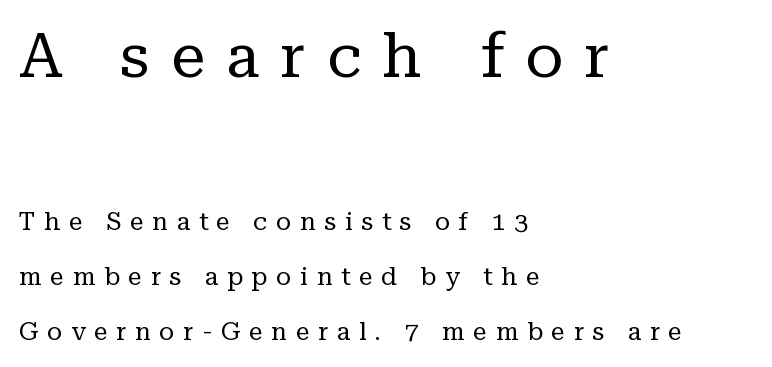
Q: Is the text bold? A: No.
Q: Is the text italic (slanted)? A: No, it is upright.
Q: Is the typeface a serif or a sans-serif typeface? A: Serif.
Q: Is the text underlined? A: No.
Q: How is the paragraph aligned? A: Left-aligned.
Q: Is the spacing between letters normal or unusually wide? A: Unusually wide.
Q: Is the spacing between lines tight, normal or loose? A: Loose.
Q: Which block of text is set in a larger size, the first (top) or the second (bottom)? A: The first (top) one.
Q: Width (condensed, normal, or wide)? A: Normal.
Q: Stroke contrast? A: Low.
Q: x-height? A: Medium.
Q: Monospaced? A: No.
